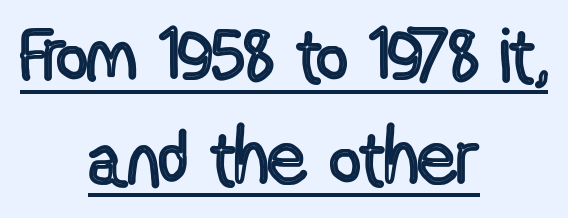
The image shows 76 px condensed type, upright; set centered, normal line spacing (1.35x), normal letter spacing, underlined; a medium x-height.
